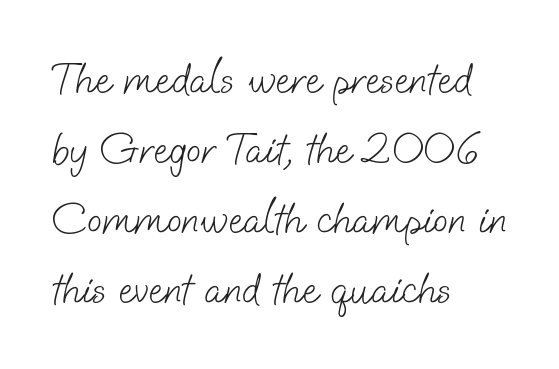
The area under the type is left untouched. Look at the bottom of the vertical strokes: they stop flat, with no serifs. The gaps between neighbouring characters are ordinary and unremarkable. Evenly set lines give the paragraph a standard silhouette. This is not heavy type; no bold has been used. The rag falls on the right side of this text block.
